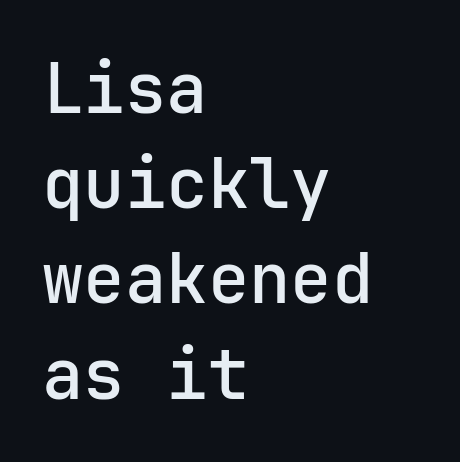
Q: Is the text bold? A: Semi-bold.
Q: Is the text italic (slanted)? A: No, it is upright.
Q: Is the typeface a serif or a sans-serif typeface? A: Sans-serif.
Q: Is the text underlined? A: No.
Q: How is the paragraph aligned? A: Left-aligned.
Q: Is the spacing between letters normal or unusually wide? A: Normal.
Q: Is the spacing between lines tight, normal or loose? A: Normal.
Q: Width (condensed, normal, or wide)? A: Normal.
Q: Stroke contrast? A: Low.
Q: x-height? A: Medium.
